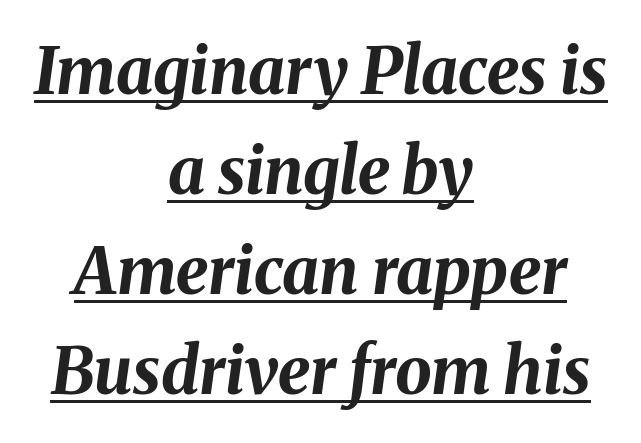
These lines keep a tight, regular rhythm from letter to letter. The rendering uses the underline text-decoration. Summary of vertical rhythm: regular, with standard interline spacing. The paragraph shown floats in the horizontal middle.
